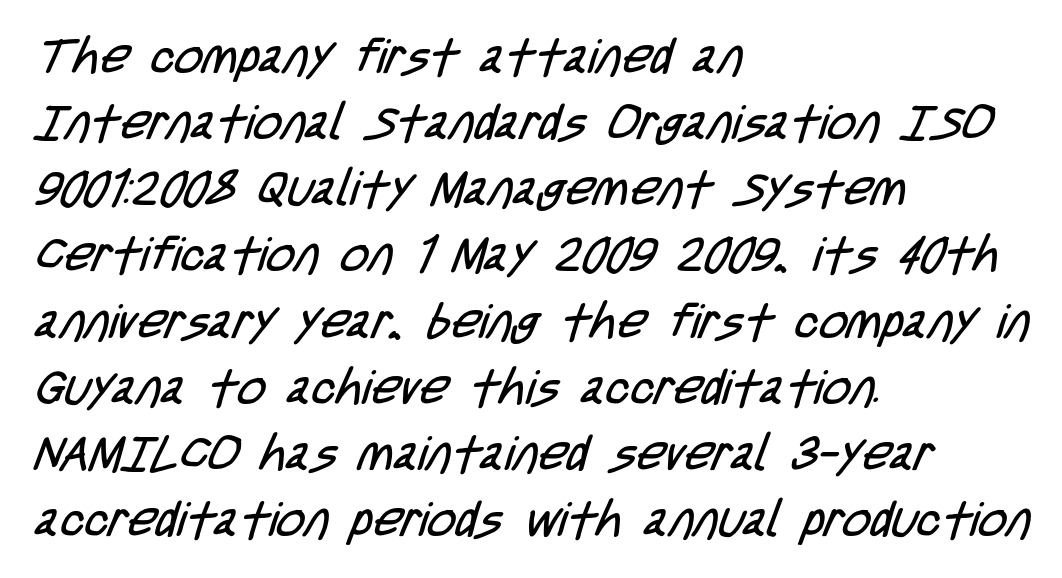
{"serif": "no", "bold": "no", "weight": "regular", "width": "condensed", "stroke_contrast": "low", "x_height": "large", "monospaced": "no", "underline": "no", "align": "left", "line_spacing": "normal", "line_spacing_ratio": 1.35, "letter_spacing": "normal", "letter_spacing_em": 0.0, "glyph_px": 49}
